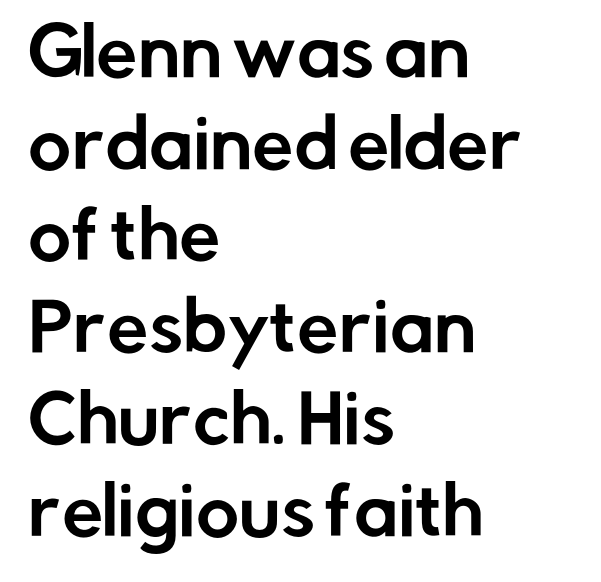
The image shows 66 px sans-serif type, upright; set left-aligned, normal line spacing (1.39x), normal letter spacing, not underlined; low stroke contrast and a medium x-height.
